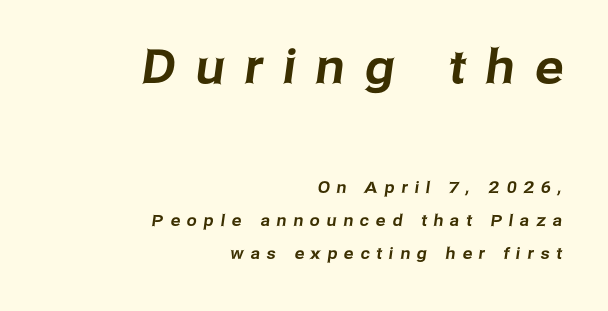
The image shows 47 px sans-serif type; set right-aligned, loose line spacing (2.06x), unusually wide letter spacing (+0.43 em), not underlined; the first (top) block is 2.94x larger; low stroke contrast and a medium x-height.
